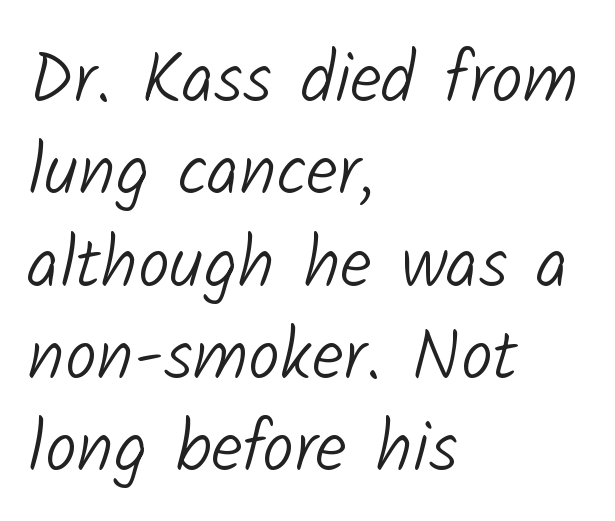
Q: Is the text bold? A: No.
Q: Is the typeface a serif or a sans-serif typeface? A: Sans-serif.
Q: Is the text underlined? A: No.
Q: How is the paragraph aligned? A: Left-aligned.
Q: Is the spacing between letters normal or unusually wide? A: Normal.
Q: Is the spacing between lines tight, normal or loose? A: Normal.
Q: Width (condensed, normal, or wide)? A: Normal.
Q: Stroke contrast? A: Low.
Q: x-height? A: Medium.
Q: Monospaced? A: No.
